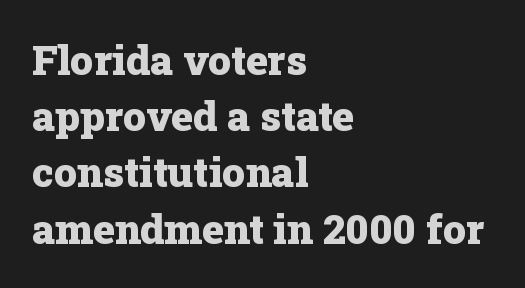
The image shows 41 px heavy serif type, upright; set left-aligned, normal line spacing (1.37x), normal letter spacing, not underlined; low stroke contrast and a medium x-height.
